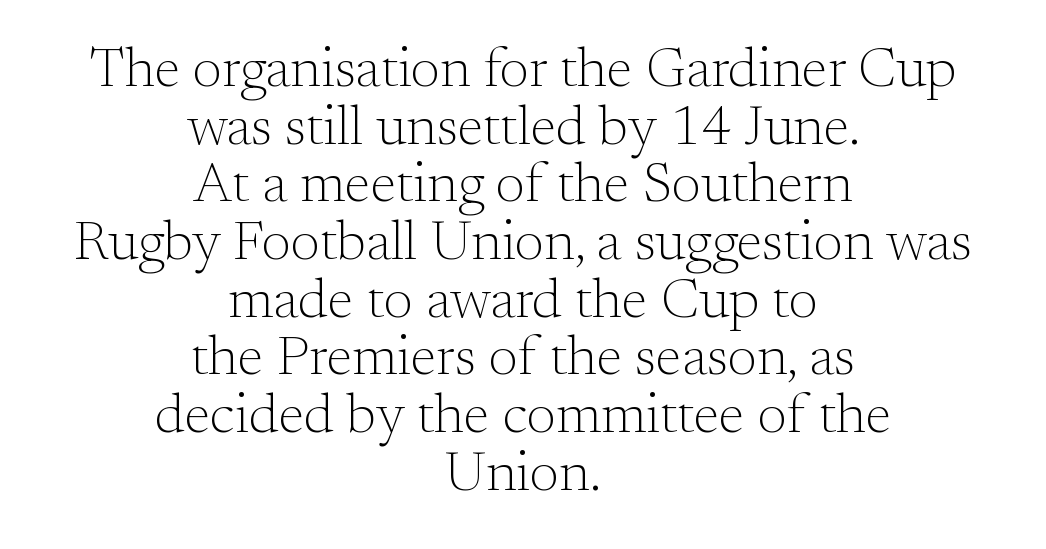
{"serif": "yes", "italic": "no", "bold": "no", "weight": "light", "width": "normal", "stroke_contrast": "medium", "x_height": "small", "monospaced": "no", "underline": "no", "align": "center", "line_spacing": "tight", "line_spacing_ratio": 1.03, "letter_spacing": "normal", "letter_spacing_em": 0.0, "glyph_px": 56}
